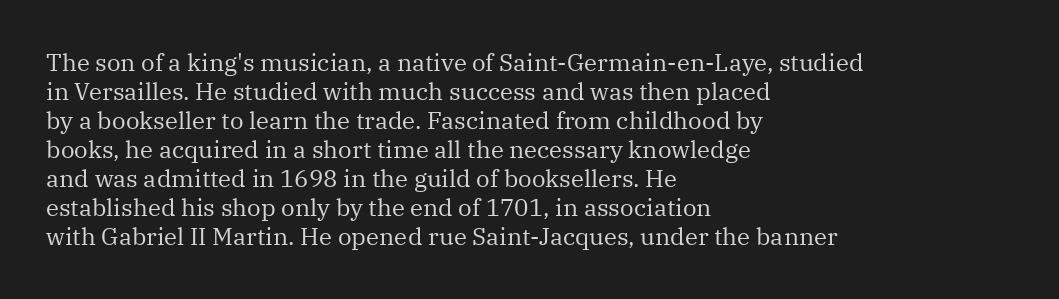
The image shows 24 px text type, upright; set left-aligned, line spacing 1.21x, normal letter spacing, not underlined.
